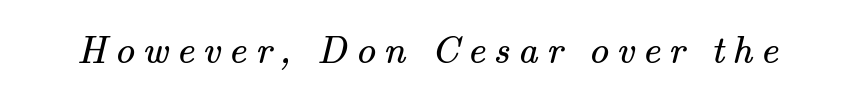
{"serif": "yes", "bold": "no", "weight": "regular", "width": "normal", "stroke_contrast": "medium", "x_height": "small", "monospaced": "no", "underline": "no", "letter_spacing": "wide", "letter_spacing_em": 0.21, "glyph_px": 39}
